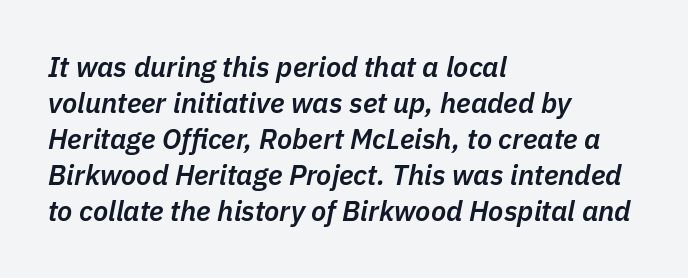
Q: Is the text bold? A: Semi-bold.
Q: Is the text italic (slanted)? A: Yes, it leans right by about 11 degrees.
Q: Is the text underlined? A: No.
Q: How is the paragraph aligned? A: Left-aligned.
Q: Is the spacing between letters normal or unusually wide? A: Normal.
Q: Is the spacing between lines tight, normal or loose? A: Normal.
Q: Width (condensed, normal, or wide)? A: Normal.
Q: Stroke contrast? A: Low.
Q: x-height? A: Medium.
Q: Monospaced? A: No.
